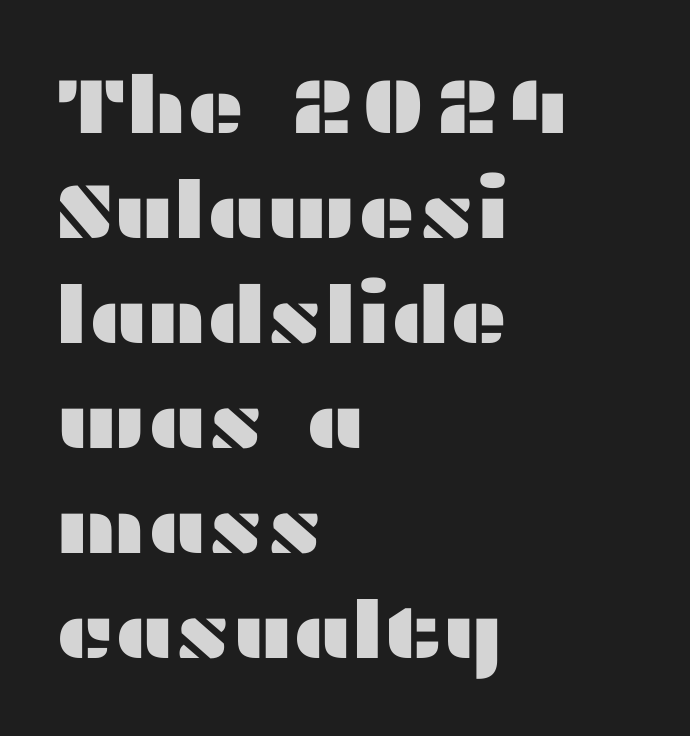
The image shows 79 px wide sans-serif type, upright; set left-aligned, normal line spacing (1.33x), normal letter spacing, not underlined; medium stroke contrast and a medium x-height.
